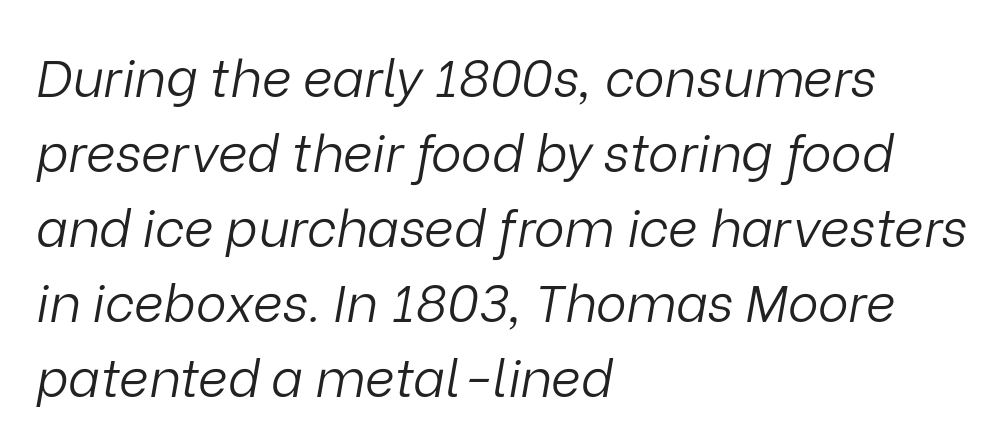
Is this a fixed-width face? No — the glyphs have proportional, varying widths. The type is set solid horizontally, with unmodified tracking. Descender tails drop into unmarked territory. In CSS terms this would be text-align: left.
